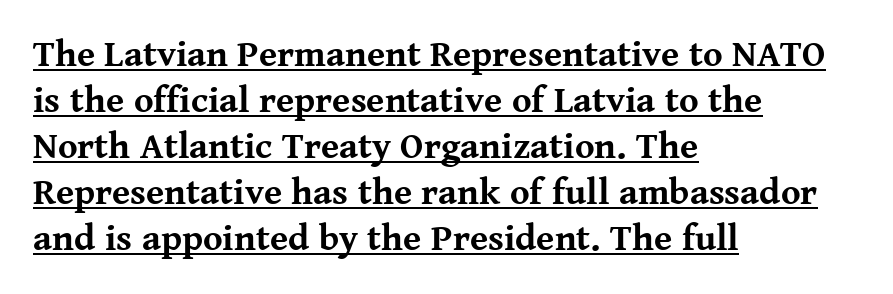
Q: Is the text bold? A: Yes.
Q: Is the text italic (slanted)? A: No, it is upright.
Q: Is the typeface a serif or a sans-serif typeface? A: Serif.
Q: Is the text underlined? A: Yes.
Q: How is the paragraph aligned? A: Left-aligned.
Q: Is the spacing between letters normal or unusually wide? A: Normal.
Q: Width (condensed, normal, or wide)? A: Normal.
Q: Stroke contrast? A: Medium.
Q: x-height? A: Medium.
Q: Monospaced? A: No.
